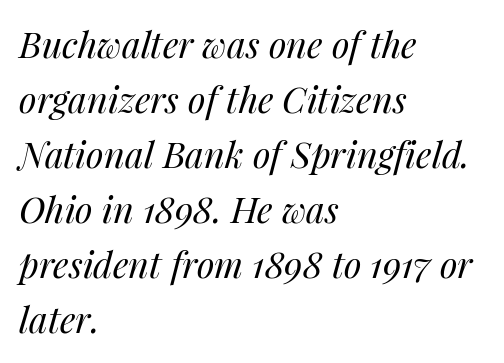
Vertical stems look standard width or narrower in stroke. This sample has the flowing, uneven cadence of proportional lettering. The typography opts for an oblique posture over an upright one. The compositor pushed each line to the left boundary. Evenly set lines give the paragraph a standard silhouette.
